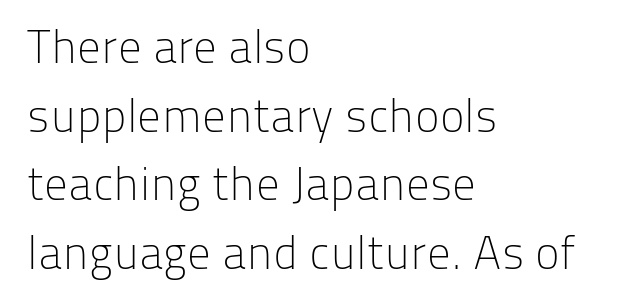
{"serif": "no", "italic": "no", "bold": "no", "weight": "light", "width": "normal", "stroke_contrast": "low", "x_height": "medium", "monospaced": "no", "underline": "no", "align": "left", "line_spacing": "normal", "line_spacing_ratio": 1.46, "letter_spacing": "normal", "letter_spacing_em": 0.0, "glyph_px": 47}
